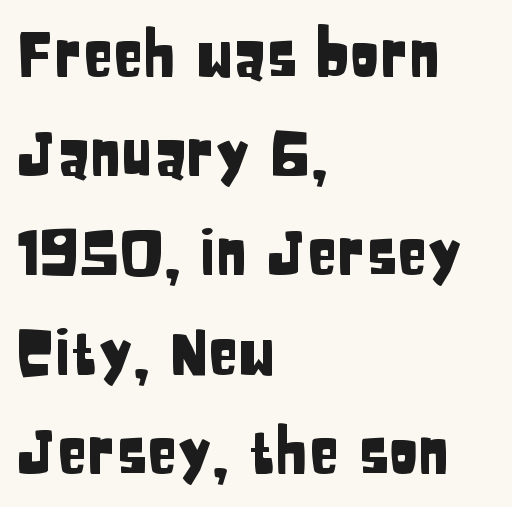
Descender tails drop into unmarked territory. Standard letterfit; no display-style spreading of the glyphs. Each letter keeps its own natural width here, so spacing adapts to shape. Does the lettering tilt? It doesn't — this is upright. The space between consecutive lines is moderate.
